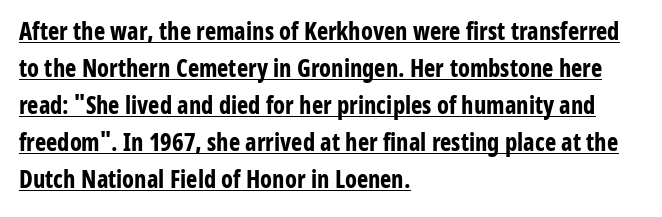
{"italic": "no", "bold": "yes", "underline": "yes", "align": "left", "line_spacing": "normal", "line_spacing_ratio": 1.54, "letter_spacing": "normal", "letter_spacing_em": 0.0, "glyph_px": 24}
